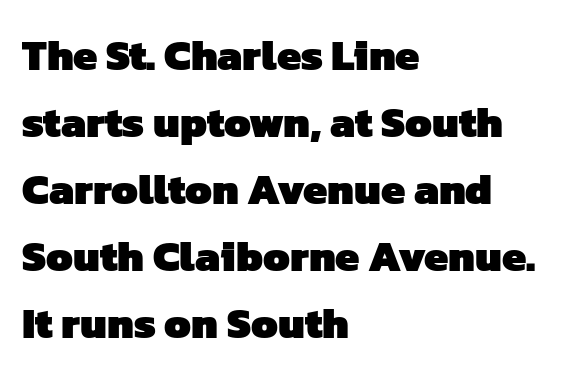
{"serif": "no", "bold": "yes", "weight": "heavy", "width": "normal", "stroke_contrast": "low", "x_height": "medium", "monospaced": "no", "underline": "no", "align": "left", "line_spacing": "normal", "line_spacing_ratio": 1.56, "letter_spacing": "normal", "letter_spacing_em": 0.0, "glyph_px": 43}
